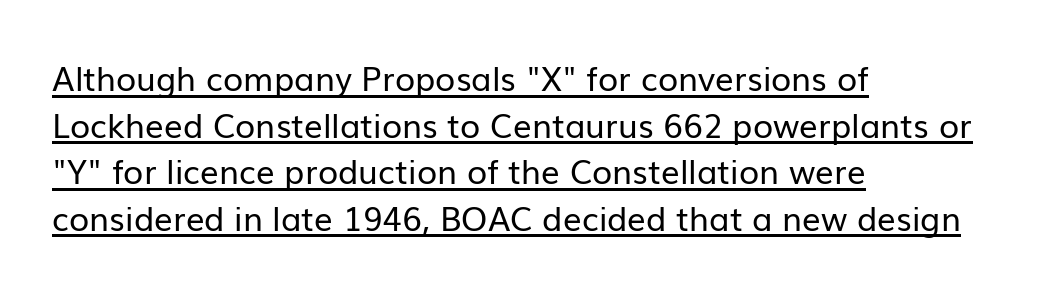
The ragged edge is on the right, which tells us the setting is flush left. Is the stroke heavy? The answer is a plain regular-or-lighter. Interline gaps are of average width in this sample. Here the designer chose a conventional face with non-uniform glyph widths. A typesetter would call this zero additional tracking. It's the straight-up-and-down kind of type.
